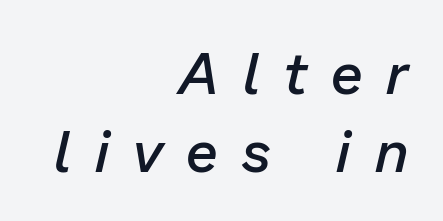
{"italic": "yes", "lean": "right", "slant_degrees": 13, "bold": "semi", "weight": "semibold", "width": "normal", "stroke_contrast": "low", "x_height": "medium", "monospaced": "no", "underline": "no", "align": "right", "line_spacing": "normal", "line_spacing_ratio": 1.35, "letter_spacing": "wide", "letter_spacing_em": 0.42, "glyph_px": 58}
